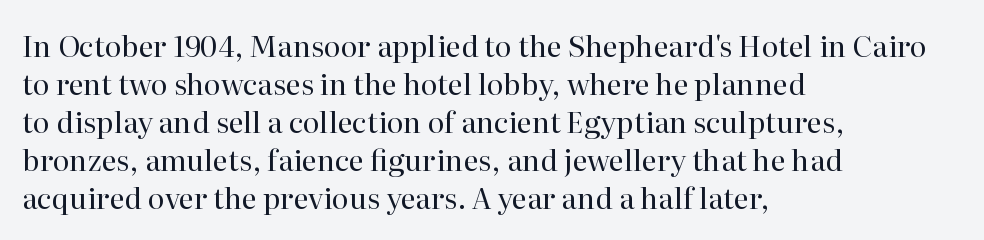
The passage shown is not underscored anywhere. This block has exactly the height ordinary leading produces. Nope, not italic — everything's standing straight. Where is the straight margin? On the left.
